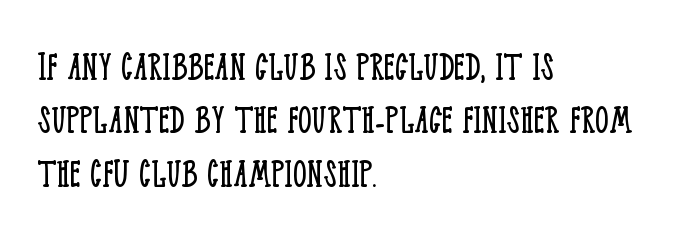
Q: Is the text bold? A: No.
Q: Is the text italic (slanted)? A: No, it is upright.
Q: Is the typeface a serif or a sans-serif typeface? A: Serif.
Q: Is the text underlined? A: No.
Q: How is the paragraph aligned? A: Left-aligned.
Q: Is the spacing between letters normal or unusually wide? A: Normal.
Q: Width (condensed, normal, or wide)? A: Condensed.
Q: Stroke contrast? A: Low.
Q: x-height? A: Large.
Q: Monospaced? A: No.
